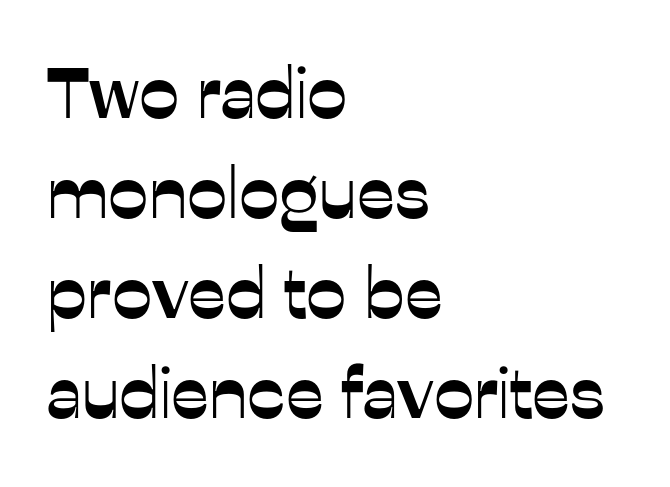
The image shows 72 px sans-serif type, upright; set left-aligned, normal line spacing (1.39x), normal letter spacing, not underlined; low stroke contrast and a medium x-height.
